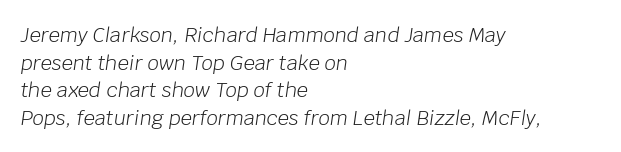
{"italic": "yes", "lean": "right", "slant_degrees": 8, "bold": "no", "underline": "no", "align": "left", "line_spacing": "normal", "line_spacing_ratio": 1.38, "letter_spacing": "normal", "letter_spacing_em": 0.0, "glyph_px": 20}
